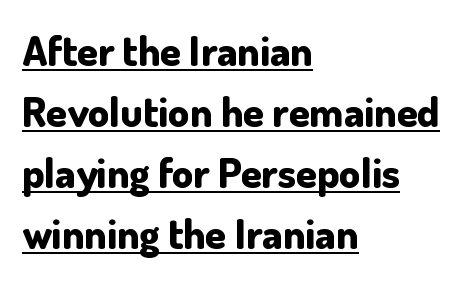
Q: Is the text bold? A: Yes.
Q: Is the text italic (slanted)? A: No, it is upright.
Q: Is the typeface a serif or a sans-serif typeface? A: Sans-serif.
Q: Is the text underlined? A: Yes.
Q: How is the paragraph aligned? A: Left-aligned.
Q: Is the spacing between letters normal or unusually wide? A: Normal.
Q: Is the spacing between lines tight, normal or loose? A: Normal.
Q: Width (condensed, normal, or wide)? A: Normal.
Q: Stroke contrast? A: Low.
Q: x-height? A: Small.
Q: Monospaced? A: No.
